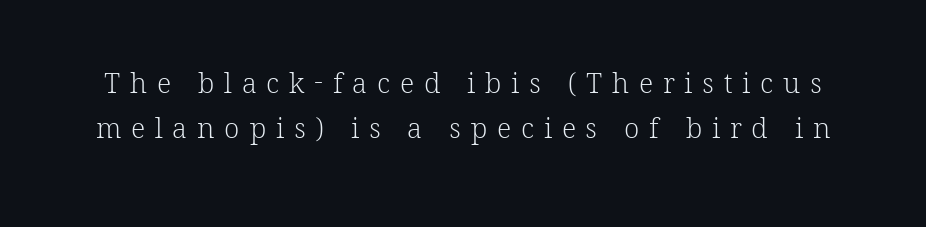
The image shows 28 px light serif type, upright; set normal line spacing (1.6x), unusually wide letter spacing (+0.35 em), not underlined; low stroke contrast and a medium x-height.
